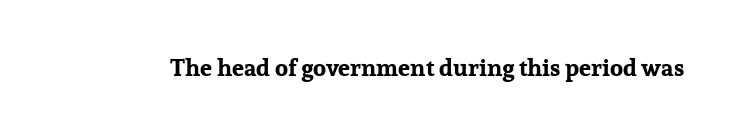
{"italic": "no", "bold": "yes", "underline": "no", "letter_spacing": "normal", "letter_spacing_em": 0.0, "glyph_px": 24}
